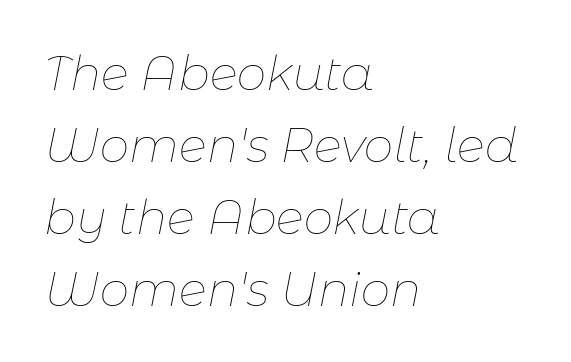
All the whitespace from short lines collects on the right. The space beneath each line is pristine and unruled. Here the designer chose a conventional face with non-uniform glyph widths. Vertical stems look standard width or narrower in stroke. Observe the ordinary spacing: letters are neighbours, not strangers.
